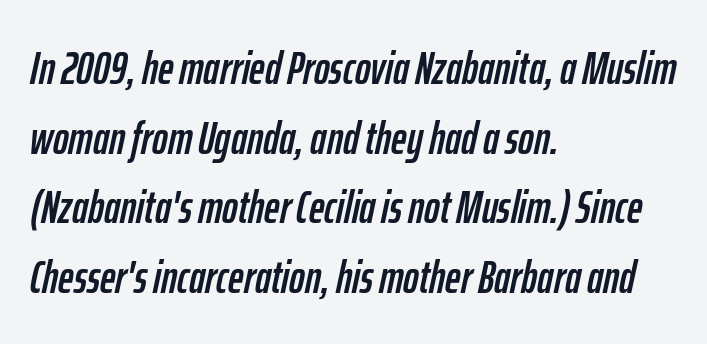
{"italic": "yes", "lean": "right", "slant_degrees": 12, "width": "condensed", "stroke_contrast": "low", "x_height": "medium", "monospaced": "no", "underline": "no", "align": "left", "line_spacing": "normal", "line_spacing_ratio": 1.48, "letter_spacing": "normal", "letter_spacing_em": 0.0, "glyph_px": 47}
